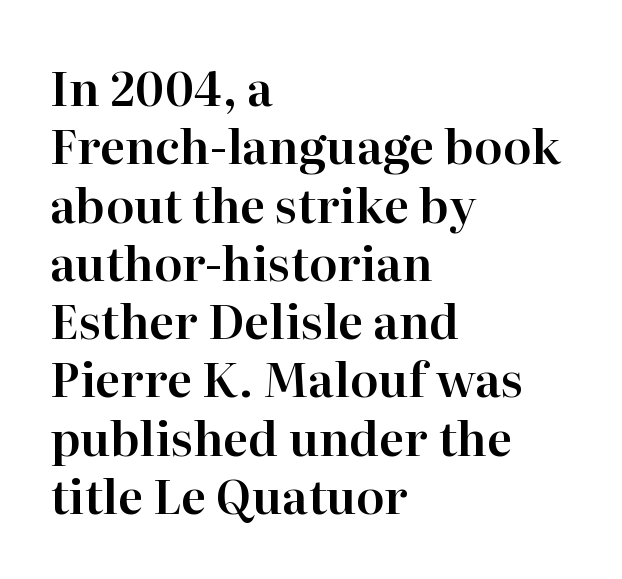
The glyphs are unaccompanied by any horizontal stroke below them. Posture: straight, roman, zero tilt. The typeface chosen for these lines features serifs. In terms of letterspacing, this is plain default setting.
